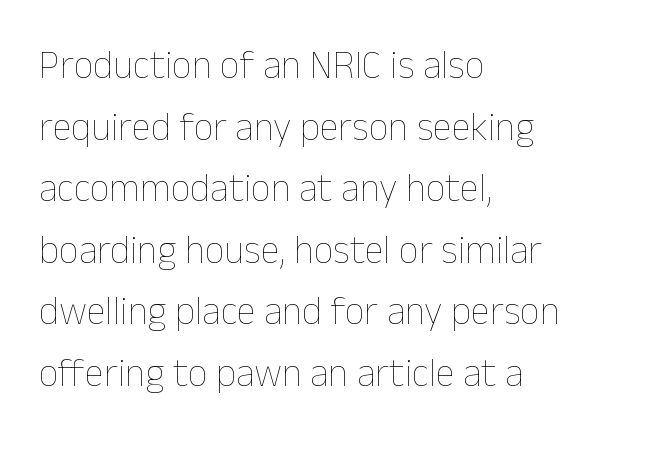
Q: Is the text bold? A: No.
Q: Is the text italic (slanted)? A: No, it is upright.
Q: Is the text underlined? A: No.
Q: How is the paragraph aligned? A: Left-aligned.
Q: Is the spacing between letters normal or unusually wide? A: Normal.
Q: Is the spacing between lines tight, normal or loose? A: Normal.
Q: Width (condensed, normal, or wide)? A: Normal.
Q: Stroke contrast? A: Low.
Q: x-height? A: Medium.
Q: Monospaced? A: No.
